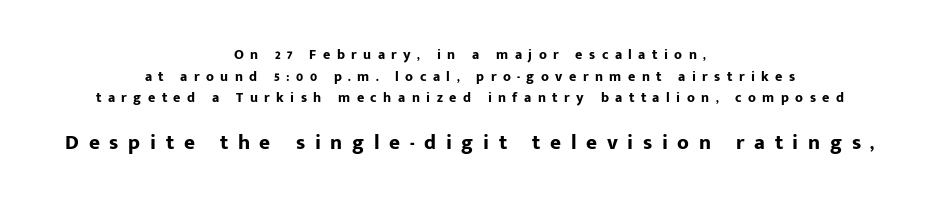
{"italic": "no", "bold": "yes", "underline": "no", "align": "center", "line_spacing": "normal", "line_spacing_ratio": 1.55, "letter_spacing": "wide", "letter_spacing_em": 0.46, "larger_block": "second", "size_ratio": 1.5, "glyph_px": 21}
